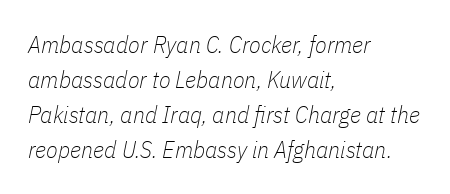
The image shows 24 px text type, italic (leaning right); set left-aligned, normal line spacing (1.46x), normal letter spacing, not underlined.
